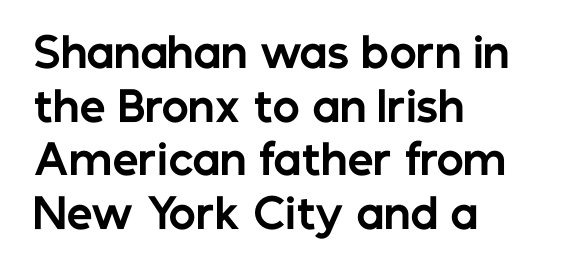
The image shows 41 px bold sans-serif type, upright; set left-aligned, normal line spacing (1.31x), normal letter spacing, not underlined; low stroke contrast and a medium x-height.
